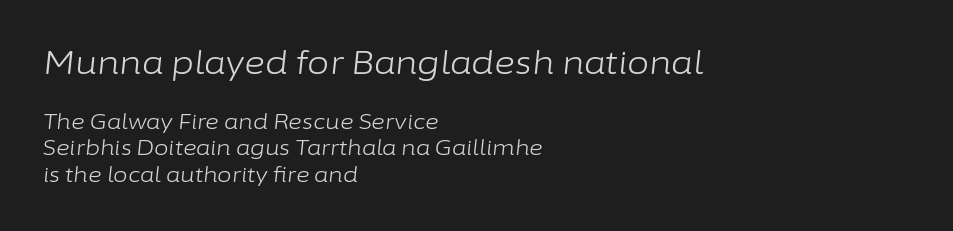
The image shows 32 px light type, italic (leaning right); set left-aligned, normal line spacing (1.26x), normal letter spacing, not underlined; the first (top) block is 1.52x larger; low stroke contrast and a medium x-height.
